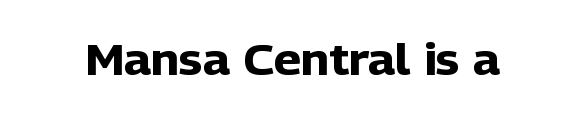
The image shows 43 px heavy sans-serif type, upright; set normal letter spacing, not underlined; low stroke contrast and a medium x-height.
